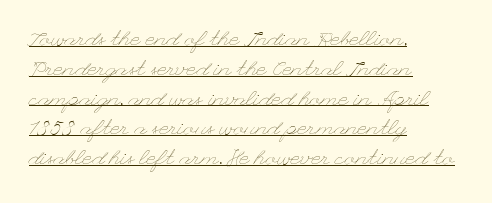
The image shows 21 px text type; set left-aligned, normal line spacing (1.42x), normal letter spacing, underlined.
